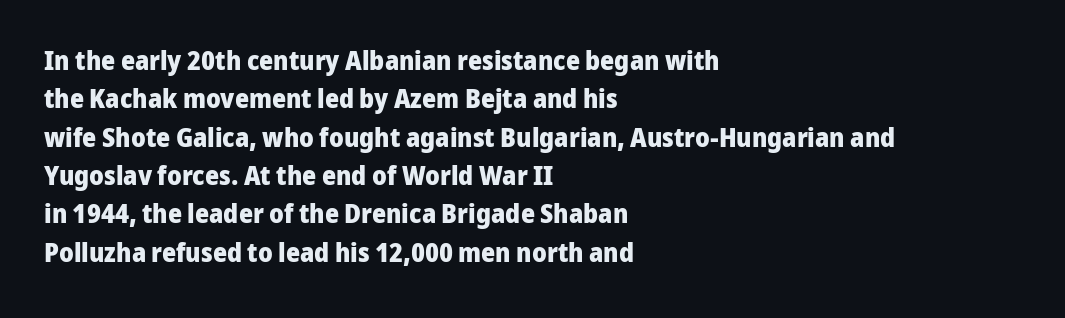
Q: Is the text bold? A: Yes.
Q: Is the text italic (slanted)? A: No, it is upright.
Q: Is the text underlined? A: No.
Q: How is the paragraph aligned? A: Left-aligned.
Q: Is the spacing between letters normal or unusually wide? A: Normal.
Q: Is the spacing between lines tight, normal or loose? A: Normal.
